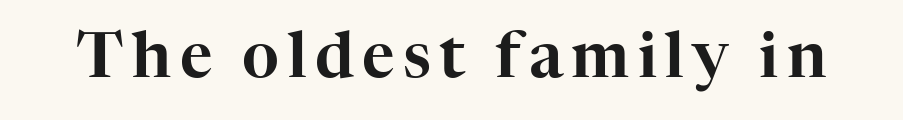
The axis of the letterforms is exactly vertical. Here the designer chose a conventional face with non-uniform glyph widths. Unlike a clean sans, this face finishes its strokes with serifs. A bare baseline throughout the passage.
